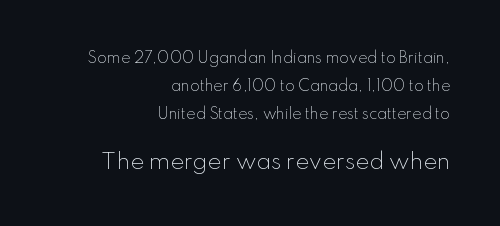
Q: Is the text bold? A: No.
Q: Is the text italic (slanted)? A: No, it is upright.
Q: Is the text underlined? A: No.
Q: How is the paragraph aligned? A: Right-aligned.
Q: Is the spacing between letters normal or unusually wide? A: Normal.
Q: Is the spacing between lines tight, normal or loose? A: Loose.
Q: Which block of text is set in a larger size, the first (top) or the second (bottom)? A: The second (bottom) one.
